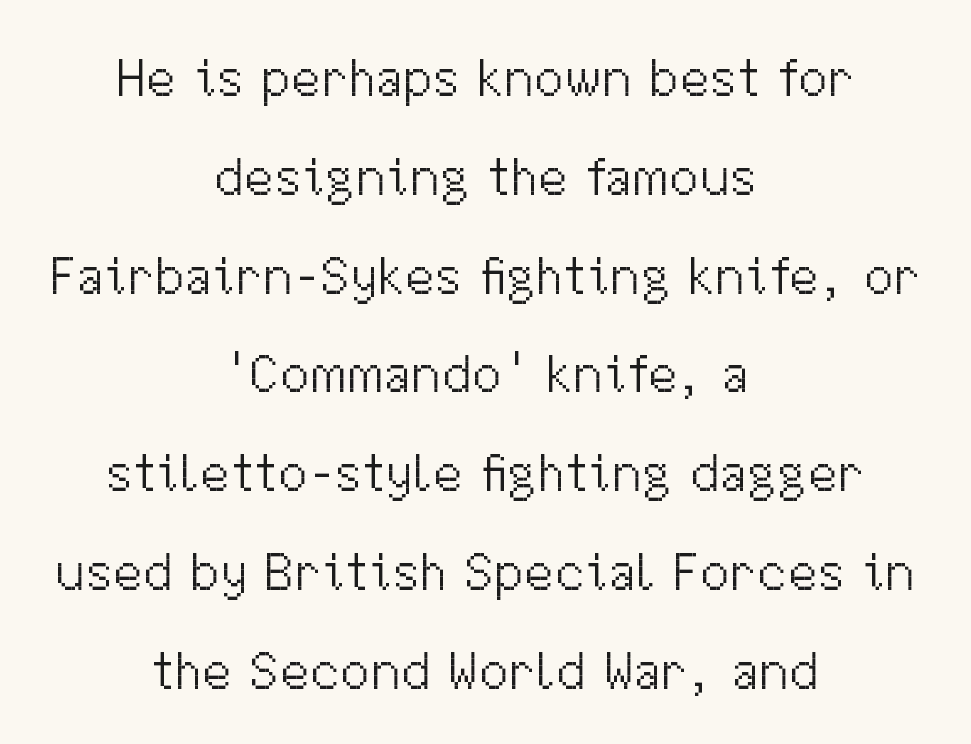
The image shows 54 px light sans-serif type, upright; set centered, line spacing 1.83x, normal letter spacing, not underlined; medium stroke contrast and a medium x-height.
